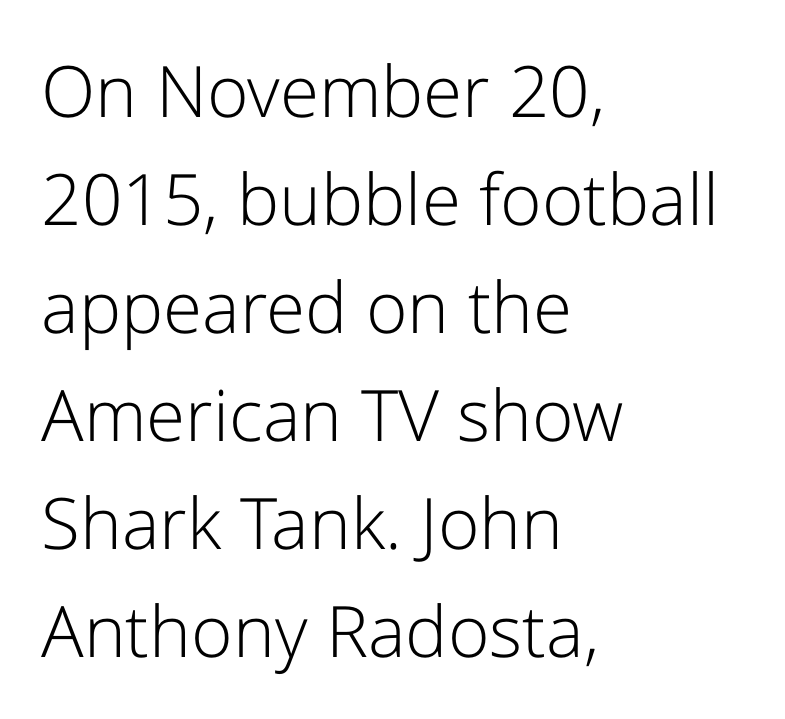
Quick note: underline off. Leading matches the norm, producing a regular column. These glyphs show unthickened strokes, regular width or finer. Unlike a traditional serif, this face leaves its strokes unadorned.
